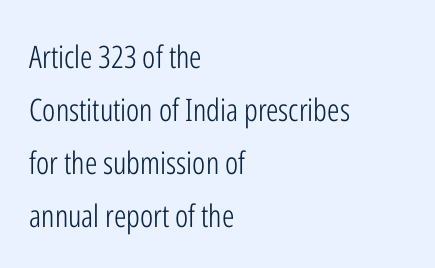
The image shows 31 px light, condensed sans-serif type, upright; set left-aligned, line spacing 1.71x, normal letter spacing, not underlined; low stroke contrast and a medium x-height.
